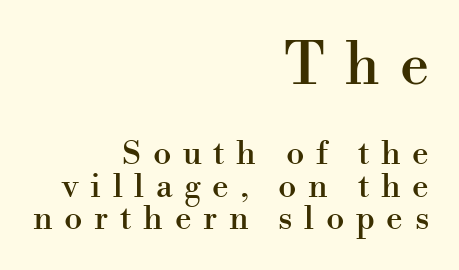
You could only call the tracking loose — the letters float apart. Quick note: not italic, upright. Reading down the column, the eye jumps only a short way to each next line. Varying glyph widths throughout — classic text-font behaviour. Just letters on the line, the space beneath them empty. Right-aligned paragraph, ragged on the left.
